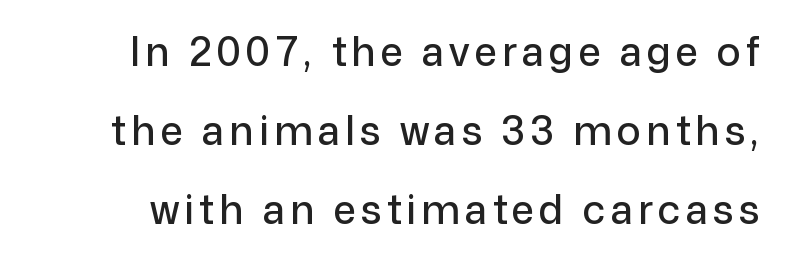
{"serif": "no", "italic": "no", "width": "normal", "stroke_contrast": "low", "x_height": "medium", "monospaced": "no", "underline": "no", "line_spacing": "loose", "line_spacing_ratio": 1.97, "glyph_px": 40}
